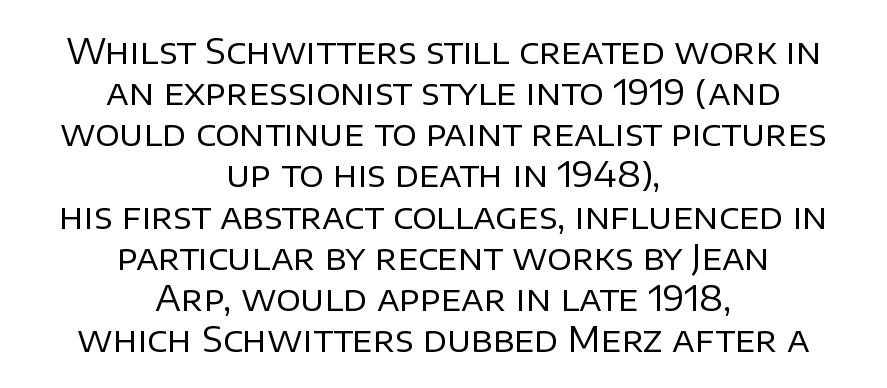
The image shows 34 px regular-weight sans-serif type, upright; set centered, line spacing 1.21x, normal letter spacing, not underlined; low stroke contrast and a large x-height.
